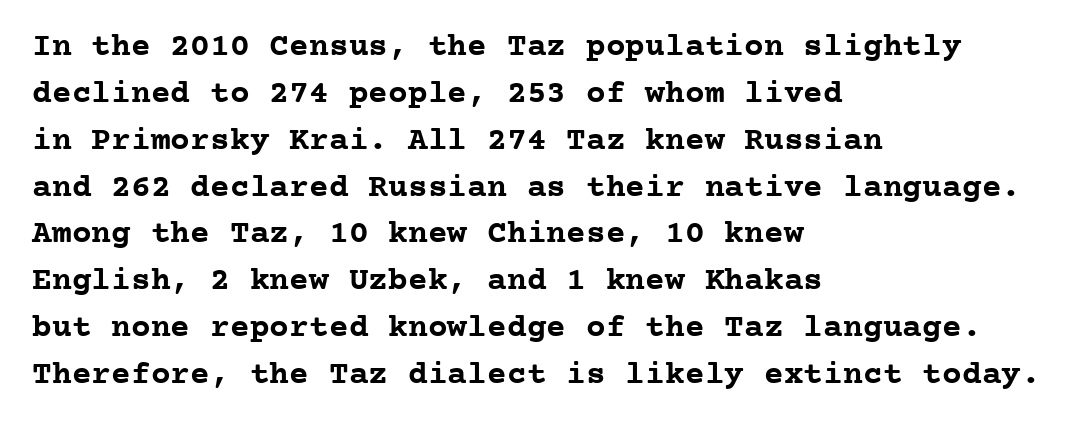
The image shows 33 px semibold serif type, upright, monospaced; set left-aligned, normal line spacing (1.42x), normal letter spacing, not underlined; low stroke contrast and a medium x-height.
